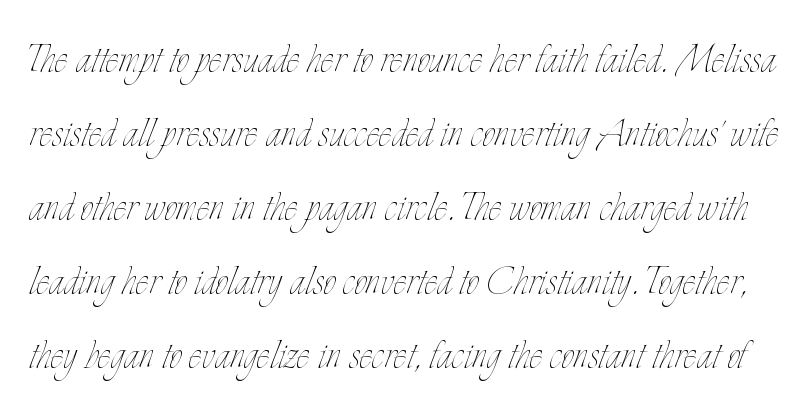
Q: Is the text bold? A: No.
Q: Is the text italic (slanted)? A: Yes.
Q: Is the text underlined? A: No.
Q: Is the spacing between letters normal or unusually wide? A: Normal.
Q: Is the spacing between lines tight, normal or loose? A: Normal.
Q: Width (condensed, normal, or wide)? A: Condensed.
Q: Stroke contrast? A: Low.
Q: x-height? A: Small.
Q: Monospaced? A: No.
